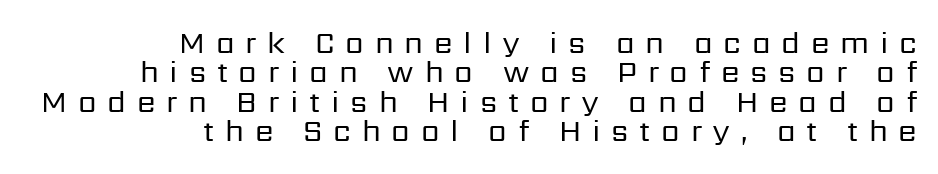
This sample is right-justified, so line beginnings fall wherever the words allow. The rendering uses natural spacing where letterforms have individual widths. Stems here are at most as thick as an everyday book face. The strip under each line holds only bare page. The horizontal fit of the characters is loose and conspicuously gappy.
